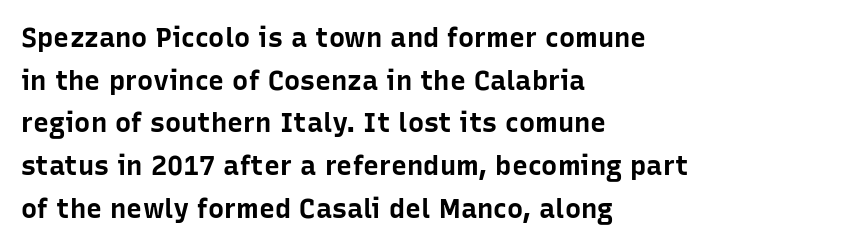
Typesetter's note: full bold, strokes at maximum text heaviness. Compared with typical paragraphs, the rows here are spaced about the same. Layout note: lines flush left. The passage shown is not underscored anywhere.
